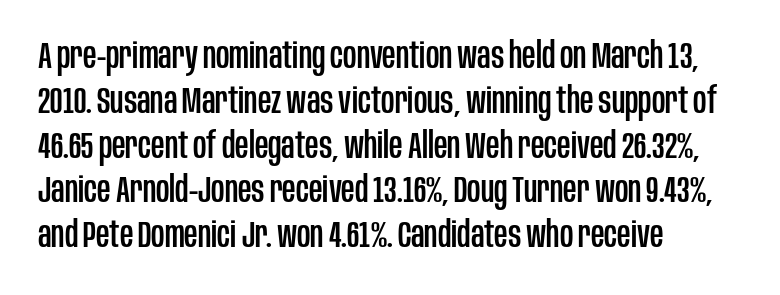
Q: Is the text italic (slanted)? A: No, it is upright.
Q: Is the typeface a serif or a sans-serif typeface? A: Sans-serif.
Q: Is the text underlined? A: No.
Q: How is the paragraph aligned? A: Left-aligned.
Q: Is the spacing between letters normal or unusually wide? A: Normal.
Q: Width (condensed, normal, or wide)? A: Condensed.
Q: Stroke contrast? A: Low.
Q: x-height? A: Large.
Q: Monospaced? A: No.
